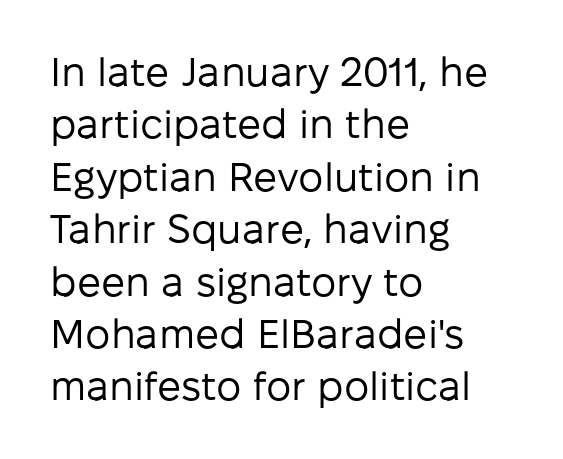
The image shows 40 px regular-weight sans-serif type, upright; set left-aligned, normal line spacing (1.31x), normal letter spacing, not underlined; low stroke contrast and a medium x-height.
